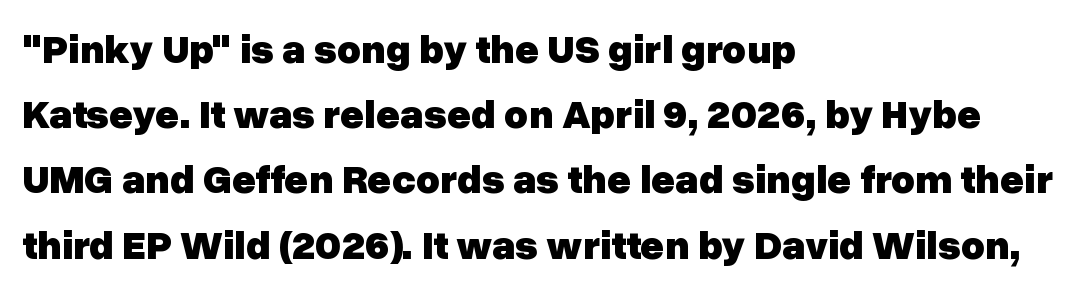
{"serif": "no", "italic": "no", "bold": "yes", "weight": "heavy", "width": "normal", "stroke_contrast": "low", "x_height": "medium", "monospaced": "no", "underline": "no", "align": "left", "line_spacing": "normal", "line_spacing_ratio": 1.59, "letter_spacing": "normal", "letter_spacing_em": 0.0, "glyph_px": 41}
